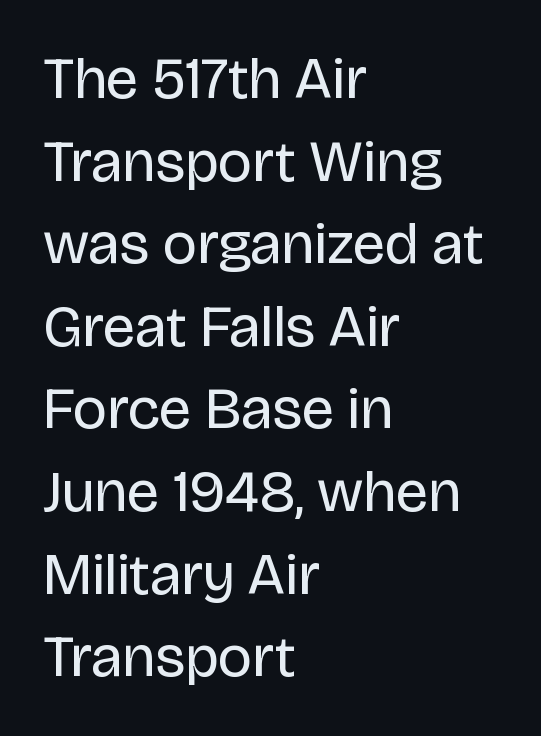
Unmarked baselines from the first word to the last. Italic? Not at all — the glyphs are vertical. Horizontal bands of white between lines are of average thickness. Spacing verdict: proportional, widths tailored to each character. Nothing sits at the stroke ends, so this counts as sans-serif. Casual observation: everything's shoved over to the left.
